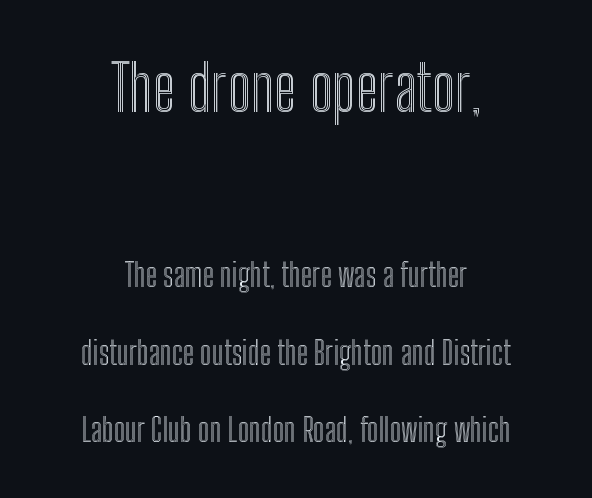
The letterforms sit shoulder to shoulder at normal distance. Any mark beneath the type? The region is blank. Regarding leading, the lines here are spaced well apart. In CSS terms this would be text-align: center. No italicization has been applied; the sample stays upright. Each letter keeps its own natural width here, so spacing adapts to shape.
